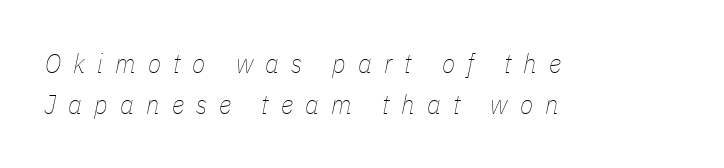
Q: Is the text bold? A: No.
Q: Is the text italic (slanted)? A: Yes, it leans right by about 11 degrees.
Q: Is the text underlined? A: No.
Q: How is the paragraph aligned? A: Left-aligned.
Q: Is the spacing between letters normal or unusually wide? A: Unusually wide.
Q: Is the spacing between lines tight, normal or loose? A: Normal.
